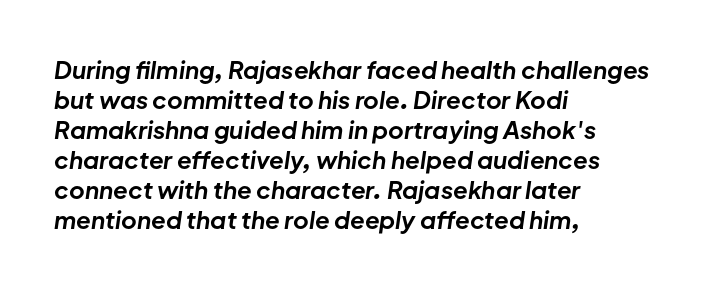
Q: Is the text bold? A: Yes.
Q: Is the text italic (slanted)? A: Yes, it leans right by about 8 degrees.
Q: Is the text underlined? A: No.
Q: How is the paragraph aligned? A: Left-aligned.
Q: Is the spacing between letters normal or unusually wide? A: Normal.
Q: Is the spacing between lines tight, normal or loose? A: Normal.
